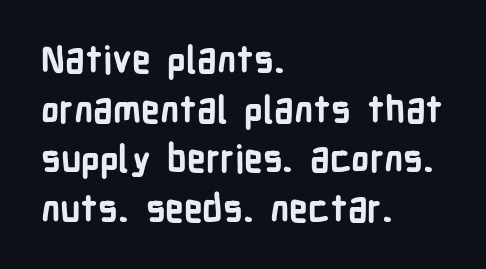
Italic? Not at all — the glyphs are vertical. Tracking here is standard; glyphs follow each other at the usual distance. The face used here has the dense, thick strokes of a bold. Proportional: the letters do not fall into vertical columns. The rendering uses a moderate line-height, typical for paragraphs.
